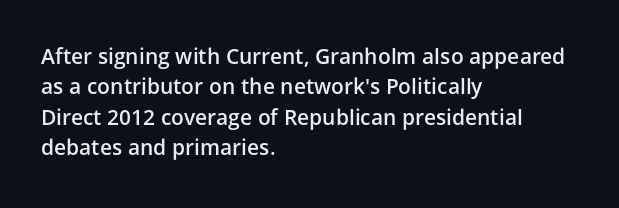
The image shows 21 px text type, upright; set left-aligned, normal line spacing (1.45x), normal letter spacing, not underlined.
